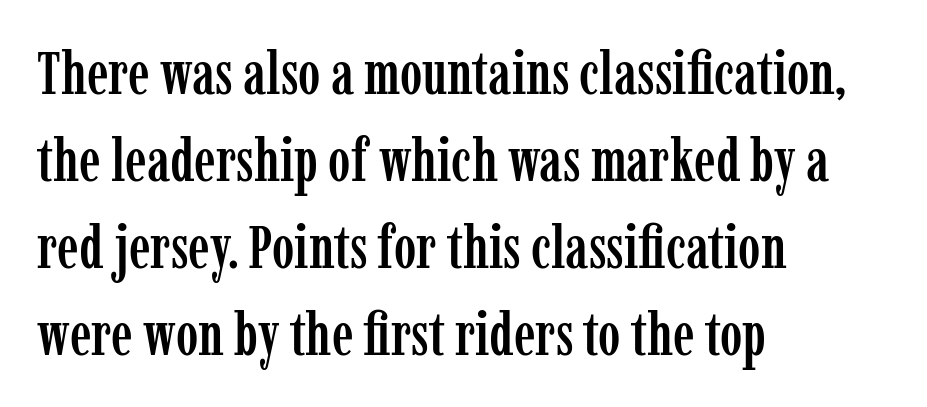
Q: Is the text italic (slanted)? A: No, it is upright.
Q: Is the typeface a serif or a sans-serif typeface? A: Serif.
Q: Is the text underlined? A: No.
Q: How is the paragraph aligned? A: Left-aligned.
Q: Is the spacing between letters normal or unusually wide? A: Normal.
Q: Is the spacing between lines tight, normal or loose? A: Normal.
Q: Width (condensed, normal, or wide)? A: Condensed.
Q: Stroke contrast? A: Low.
Q: x-height? A: Medium.
Q: Monospaced? A: No.
